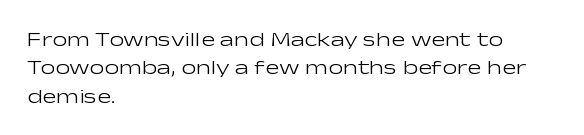
Evenly set lines give the paragraph a standard silhouette. Students, note that the glyphs here touch the page at normal intervals. In terms of posture, this sample is upright. Typeset ragged right — the left edge is the straight one.
